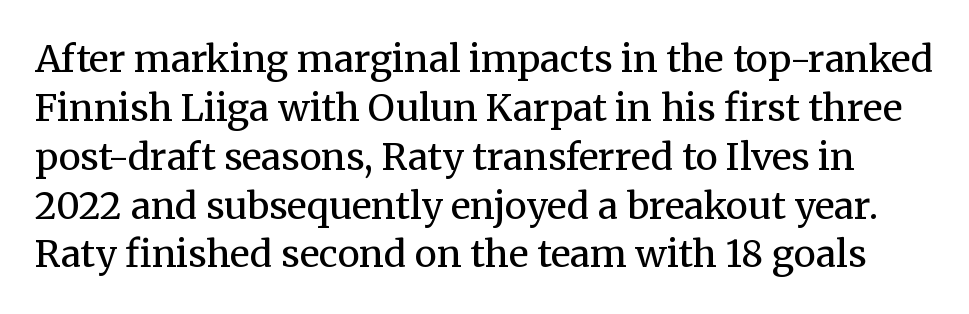
{"serif": "yes", "italic": "no", "bold": "no", "weight": "regular", "width": "normal", "stroke_contrast": "medium", "x_height": "medium", "monospaced": "no", "underline": "no", "line_spacing": "normal", "line_spacing_ratio": 1.32, "letter_spacing": "normal", "letter_spacing_em": 0.0, "glyph_px": 37}
